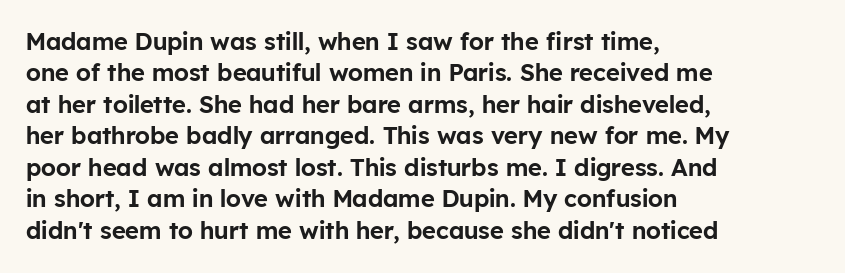
Q: Is the text italic (slanted)? A: No, it is upright.
Q: Is the text underlined? A: No.
Q: How is the paragraph aligned? A: Left-aligned.
Q: Is the spacing between letters normal or unusually wide? A: Normal.
Q: Is the spacing between lines tight, normal or loose? A: Normal.
